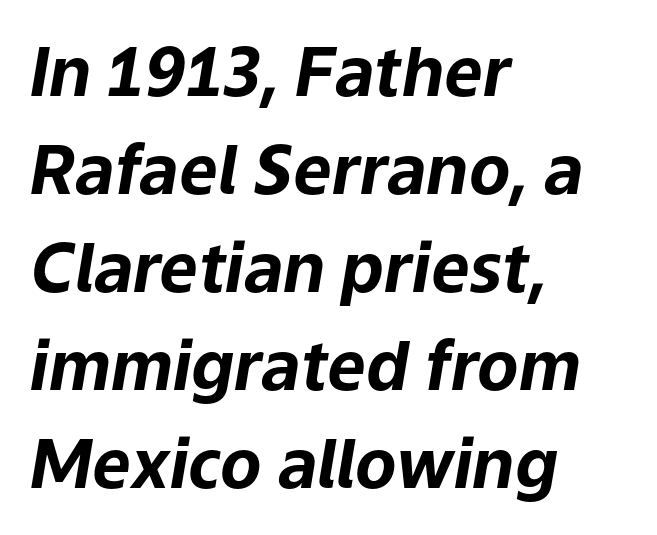
The image shows 68 px bold type, italic (leaning right); set left-aligned, normal line spacing (1.44x), normal letter spacing, not underlined; low stroke contrast and a medium x-height.
